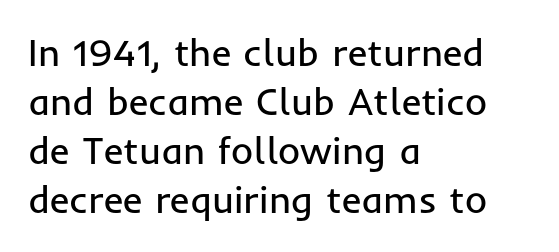
Observe the ordinary spacing: letters are neighbours, not strangers. The line-height multiplier appears to be the usual default. The string is rendered with underlining switched off. Does the copy run flush right? No — it runs flush left.
